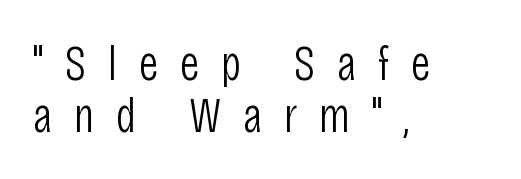
{"serif": "no", "italic": "no", "bold": "no", "weight": "light", "width": "condensed", "stroke_contrast": "low", "x_height": "large", "monospaced": "no", "underline": "no", "align": "left", "line_spacing": "tight", "line_spacing_ratio": 1.04, "letter_spacing": "wide", "letter_spacing_em": 0.43, "glyph_px": 50}
